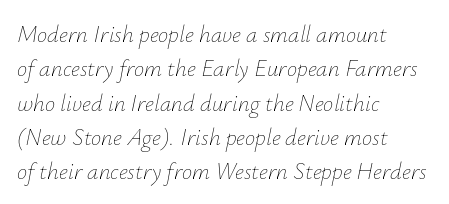
{"italic": "yes", "lean": "right", "slant_degrees": 12, "bold": "no", "underline": "no", "align": "left", "line_spacing": "normal", "line_spacing_ratio": 1.49, "letter_spacing": "normal", "letter_spacing_em": 0.0, "glyph_px": 23}
